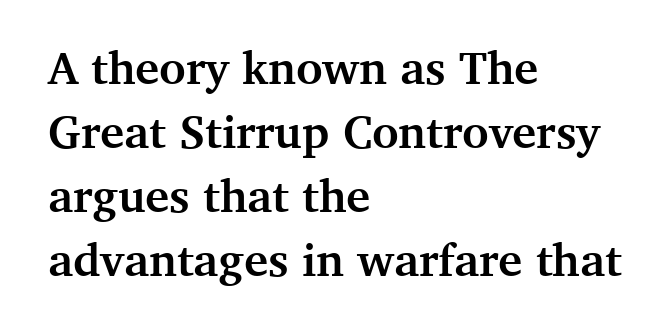
The image shows 46 px semibold serif type, upright; set left-aligned, normal line spacing (1.39x), normal letter spacing, not underlined; medium stroke contrast and a medium x-height.
